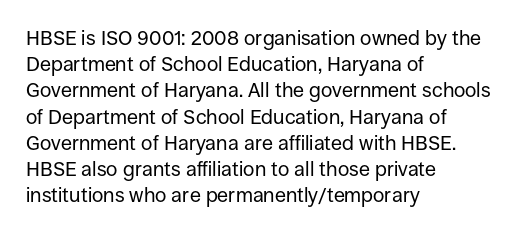
{"italic": "no", "bold": "no", "underline": "no", "align": "left", "line_spacing": "normal", "line_spacing_ratio": 1.31, "letter_spacing": "normal", "letter_spacing_em": 0.0, "glyph_px": 20}
